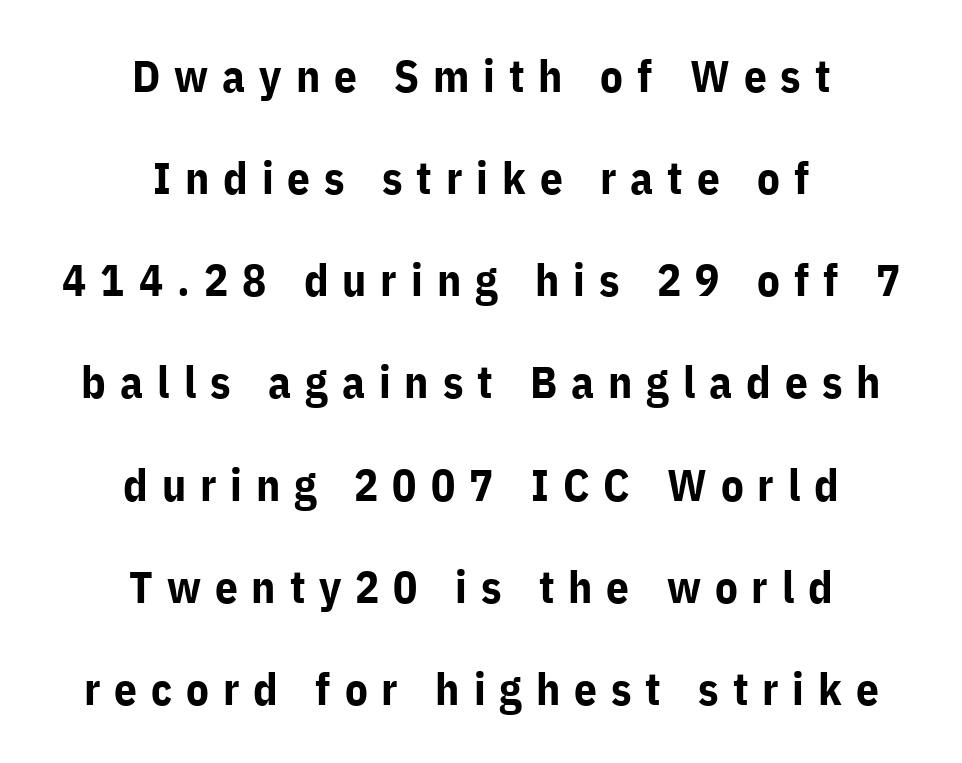
Q: Is the text bold? A: Yes.
Q: Is the text italic (slanted)? A: No, it is upright.
Q: Is the typeface a serif or a sans-serif typeface? A: Sans-serif.
Q: Is the text underlined? A: No.
Q: How is the paragraph aligned? A: Centered.
Q: Is the spacing between letters normal or unusually wide? A: Unusually wide.
Q: Is the spacing between lines tight, normal or loose? A: Loose.
Q: Width (condensed, normal, or wide)? A: Normal.
Q: Stroke contrast? A: Low.
Q: x-height? A: Medium.
Q: Monospaced? A: No.
